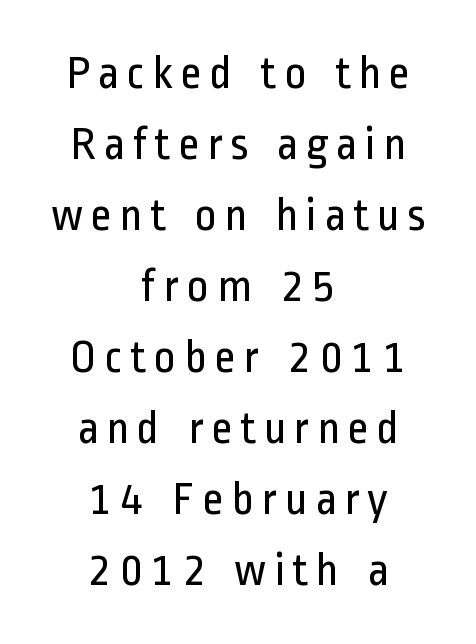
{"serif": "no", "italic": "no", "bold": "no", "weight": "regular", "width": "condensed", "stroke_contrast": "low", "x_height": "medium", "monospaced": "no", "underline": "no", "align": "center", "line_spacing": "normal", "line_spacing_ratio": 1.51, "glyph_px": 47}
